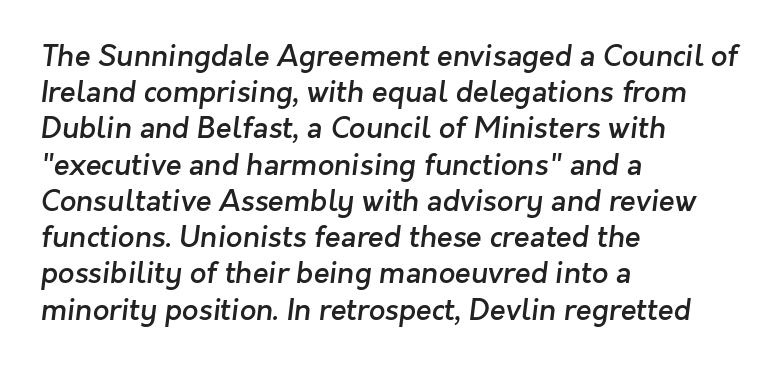
Typesetter's note: demi weight, one step under bold. Spacing between characters is what you'd get straight out of the box. The leading is moderate, giving the passage an even texture. This rendering employs a face without finishing strokes, i.e., a sans-serif. A bare baseline throughout the passage.
